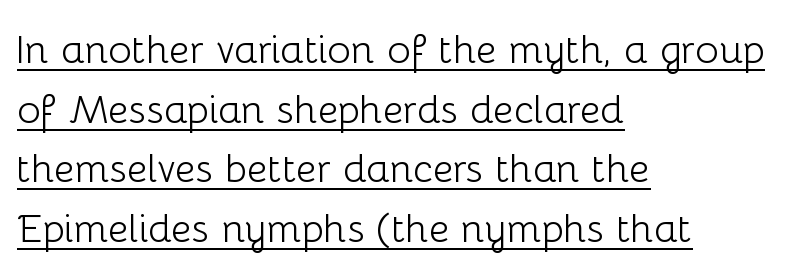
{"serif": "no", "italic": "no", "bold": "no", "weight": "light", "width": "normal", "stroke_contrast": "low", "x_height": "medium", "monospaced": "no", "underline": "yes", "align": "left", "line_spacing": "normal", "line_spacing_ratio": 1.49, "letter_spacing": "normal", "letter_spacing_em": 0.0, "glyph_px": 40}
